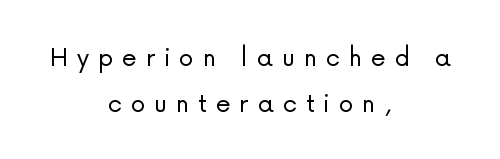
The image shows 30 px light sans-serif type, upright; set centered, normal line spacing (1.54x), unusually wide letter spacing (+0.3 em), not underlined; low stroke contrast and a medium x-height.
